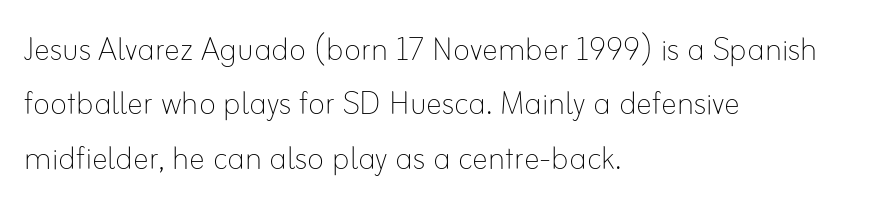
A roman cut, with each character standing at attention. Caption: standard tracking, unaltered. In terms of leading, this rendering sits right in the middle. Heft: none added — not bold. The glyphs are unaccompanied by any horizontal stroke below them. Alignment: flush left.
